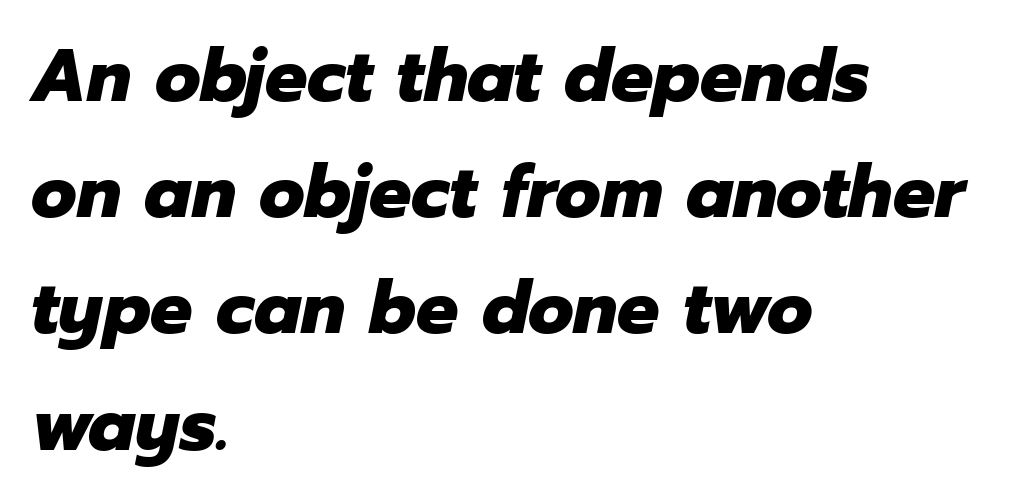
Spacing verdict: proportional, widths tailored to each character. What weight is shown? A full bold with thick strokes. Italic? Definitely — the glyphs are oblique. A typesetter would call this zero additional tracking. Summary of vertical rhythm: regular, with standard interline spacing.
